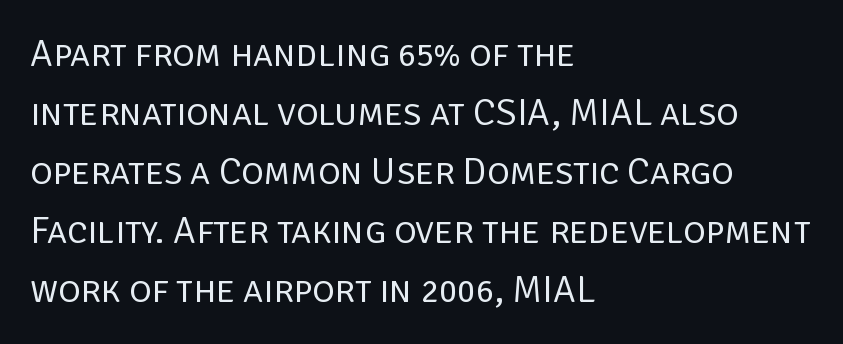
The image shows 38 px regular-weight sans-serif type, upright; set left-aligned, normal line spacing (1.55x), normal letter spacing, not underlined; low stroke contrast and a large x-height.
